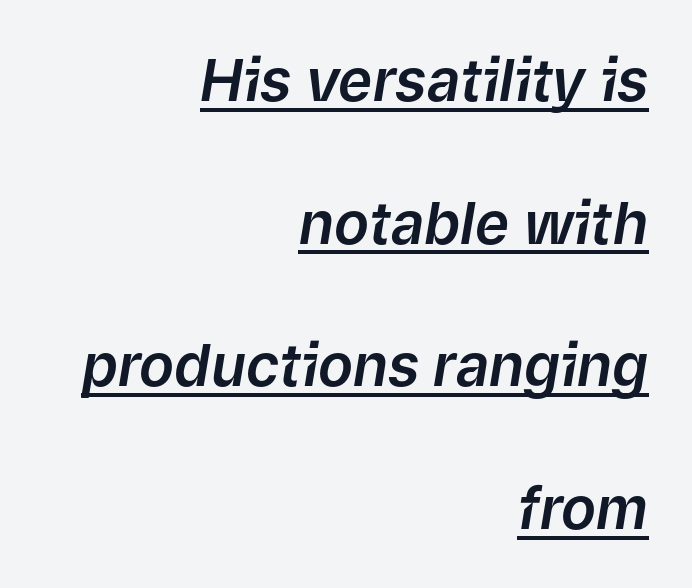
{"italic": "yes", "lean": "right", "slant_degrees": 9, "width": "normal", "stroke_contrast": "low", "x_height": "medium", "monospaced": "no", "underline": "yes", "align": "right", "line_spacing": "loose", "line_spacing_ratio": 2.46, "letter_spacing": "normal", "letter_spacing_em": 0.0, "glyph_px": 58}
